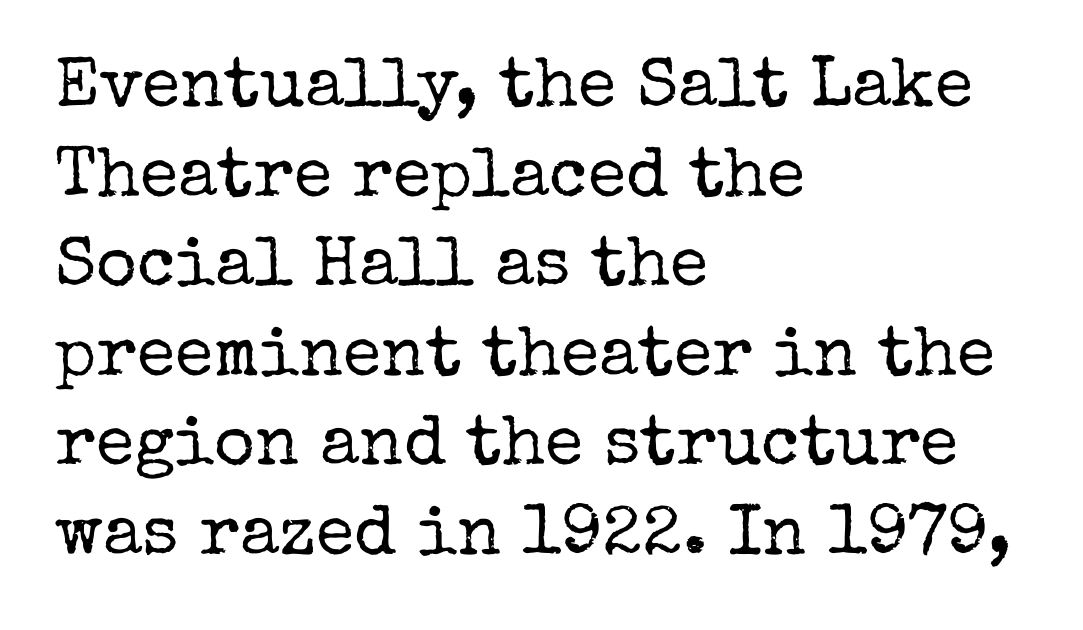
Q: Is the text bold? A: No.
Q: Is the text italic (slanted)? A: No, it is upright.
Q: Is the typeface a serif or a sans-serif typeface? A: Serif.
Q: Is the text underlined? A: No.
Q: How is the paragraph aligned? A: Left-aligned.
Q: Is the spacing between letters normal or unusually wide? A: Normal.
Q: Is the spacing between lines tight, normal or loose? A: Normal.
Q: Width (condensed, normal, or wide)? A: Normal.
Q: Stroke contrast? A: Low.
Q: x-height? A: Medium.
Q: Monospaced? A: No.
